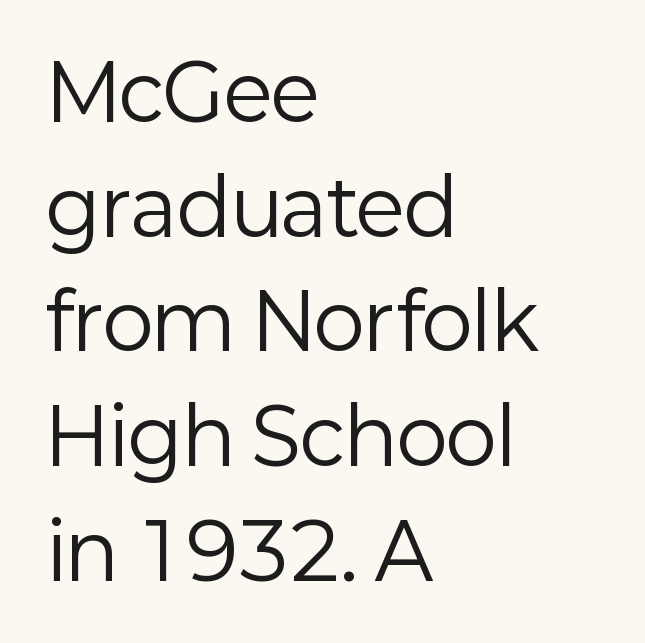
{"serif": "no", "italic": "no", "bold": "no", "weight": "regular", "width": "normal", "stroke_contrast": "low", "x_height": "medium", "monospaced": "no", "underline": "no", "align": "left", "line_spacing": "normal", "line_spacing_ratio": 1.49, "letter_spacing": "normal", "letter_spacing_em": 0.0, "glyph_px": 77}
